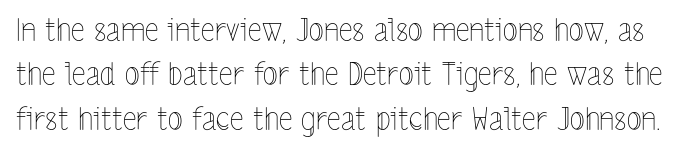
The space directly below the letters is spotless. Think of a printed novel: that variable character pitch is what you see here. A light-to-regular cut is what we see here. No extra tracking has been applied to these lines. Posture: straight, roman, zero tilt. The rows are spaced the way most documents space them.
